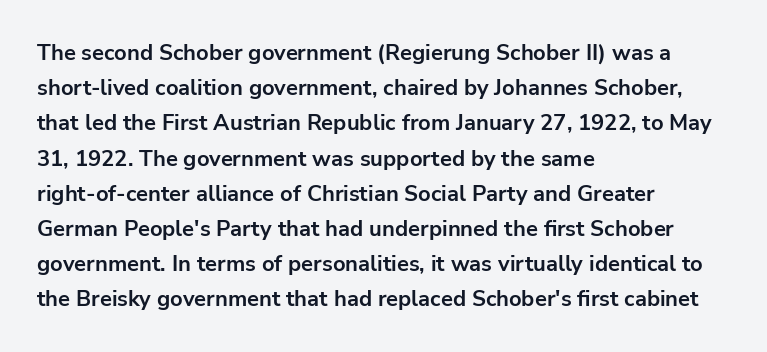
{"italic": "no", "bold": "yes", "underline": "no", "align": "left", "line_spacing": "normal", "line_spacing_ratio": 1.6, "letter_spacing": "normal", "letter_spacing_em": 0.0, "glyph_px": 22}
